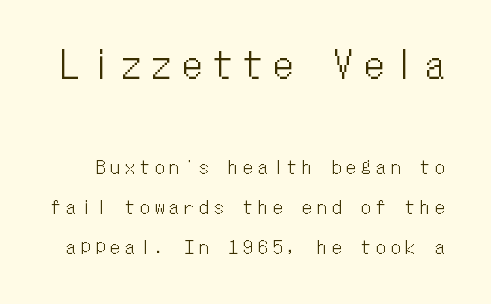
The image shows 37 px condensed type, upright, monospaced; set loose line spacing (2.23x), unusually wide letter spacing (+0.32 em), not underlined; the first (top) block is 2.06x larger; low stroke contrast and a medium x-height.
